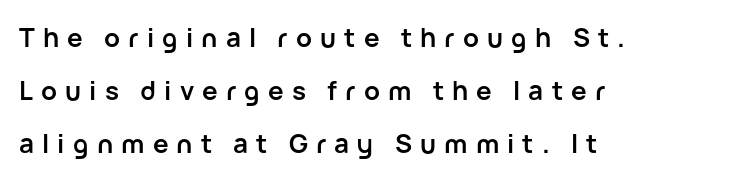
The image shows 26 px bold type, upright; set left-aligned, loose line spacing (2.03x), unusually wide letter spacing (+0.31 em), not underlined.
